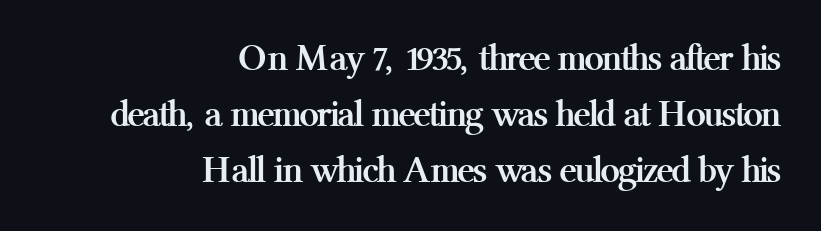
The image shows 39 px semibold serif type, upright; set right-aligned, normal line spacing (1.44x), normal letter spacing, not underlined; medium stroke contrast and a medium x-height.
